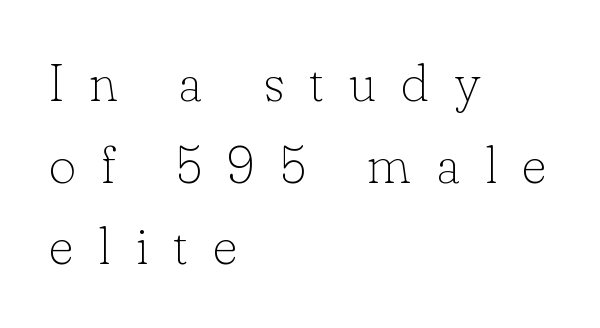
Q: Is the text bold? A: No.
Q: Is the text italic (slanted)? A: No, it is upright.
Q: Is the typeface a serif or a sans-serif typeface? A: Serif.
Q: Is the text underlined? A: No.
Q: How is the paragraph aligned? A: Left-aligned.
Q: Is the spacing between letters normal or unusually wide? A: Unusually wide.
Q: Is the spacing between lines tight, normal or loose? A: Normal.
Q: Width (condensed, normal, or wide)? A: Normal.
Q: Stroke contrast? A: Low.
Q: x-height? A: Small.
Q: Monospaced? A: No.
